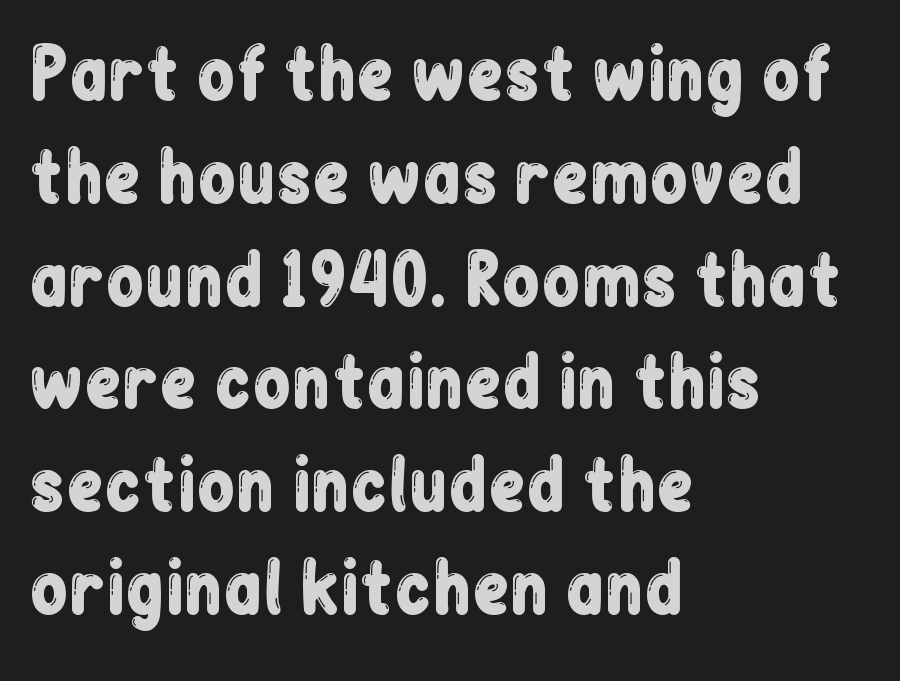
The image shows 69 px condensed sans-serif type, upright; set left-aligned, normal line spacing (1.49x), normal letter spacing, not underlined; low stroke contrast and a medium x-height.
